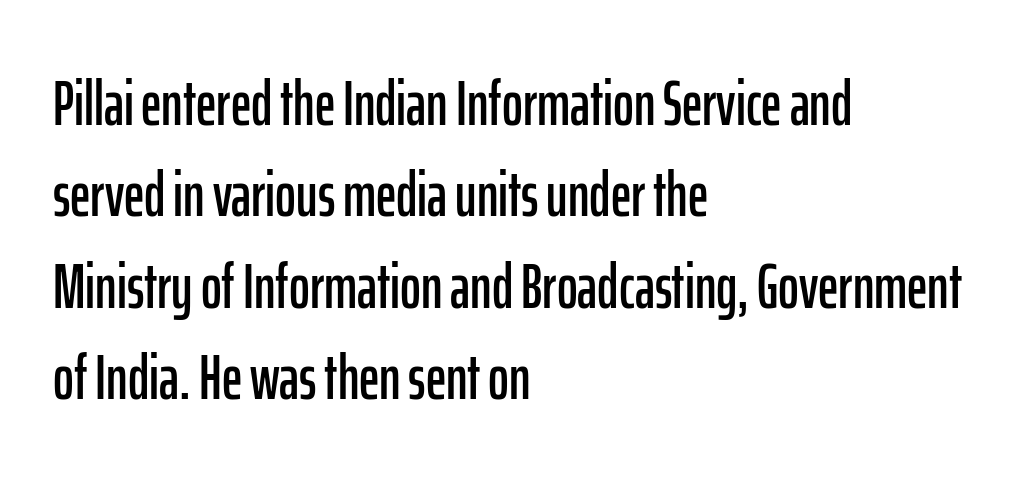
The image shows 63 px condensed sans-serif type, upright; set left-aligned, normal line spacing (1.45x), normal letter spacing, not underlined; low stroke contrast and a medium x-height.
